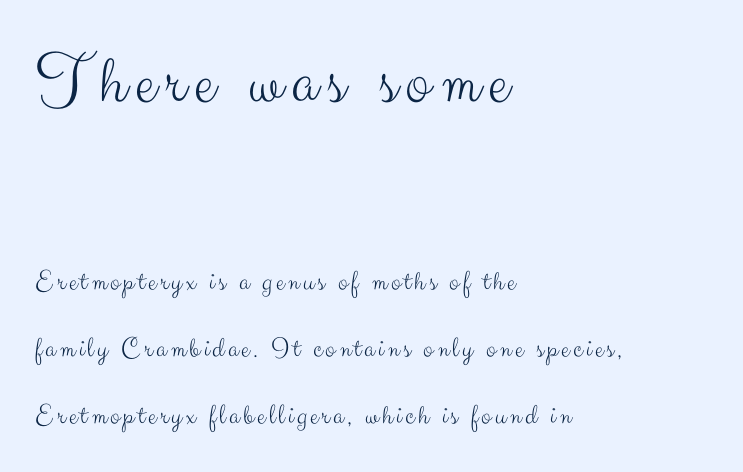
{"serif": "no", "bold": "no", "weight": "light", "width": "normal", "stroke_contrast": "medium", "x_height": "small", "monospaced": "no", "underline": "no", "align": "left", "line_spacing": "loose", "line_spacing_ratio": 2.32, "larger_block": "first", "size_ratio": 2.52, "glyph_px": 73}
